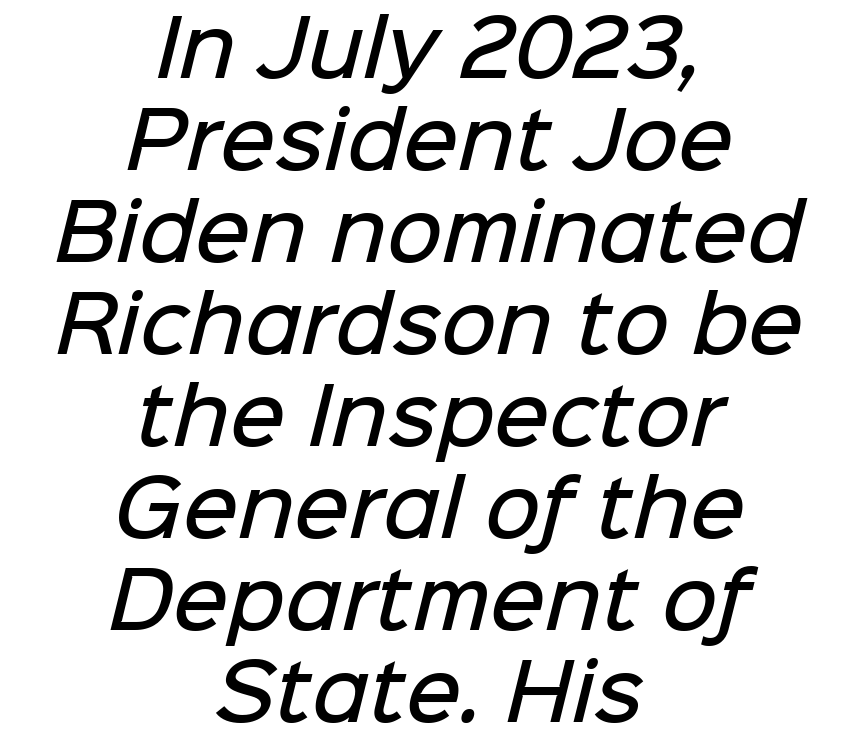
{"serif": "no", "bold": "semi", "weight": "semibold", "width": "normal", "stroke_contrast": "low", "x_height": "medium", "monospaced": "no", "underline": "no", "align": "center", "line_spacing_ratio": 1.21, "letter_spacing": "normal", "letter_spacing_em": 0.0, "glyph_px": 76}
